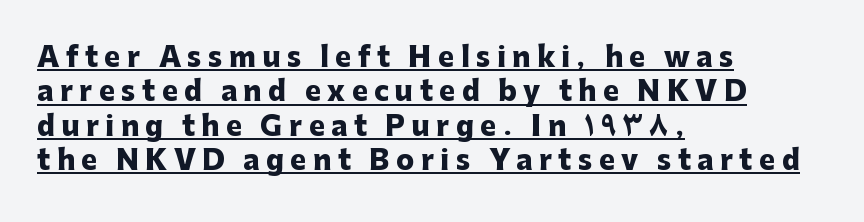
Nope, not italic — everything's standing straight. The face used here is rendered with a markedly widened letterfit. Which margin do the lines hug? The left one — the right edge is uneven. The rendered words wear a rule along their underside. Summary of weight: heavy, a full bold.
